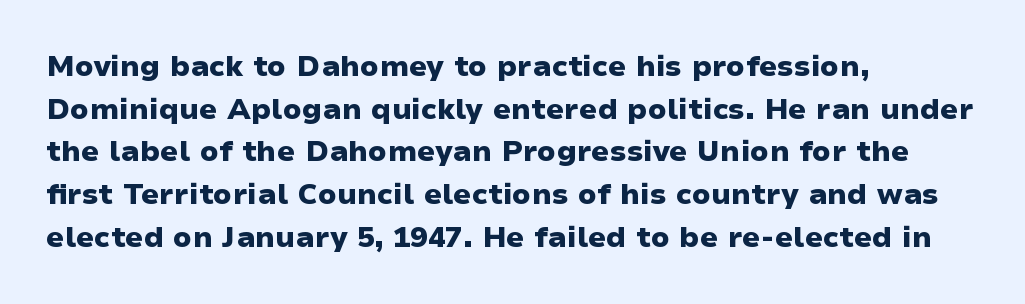
Is the letter spacing exaggerated? No — it looks like the ordinary default. Check where the strokes stop: nothing finishes them off — pure sans. Is there any slant? The stems are plumb. Reading down the block, your eye returns to a fixed left position each line. The string is rendered with underlining switched off. Summary of weight: heavy, a full bold.
